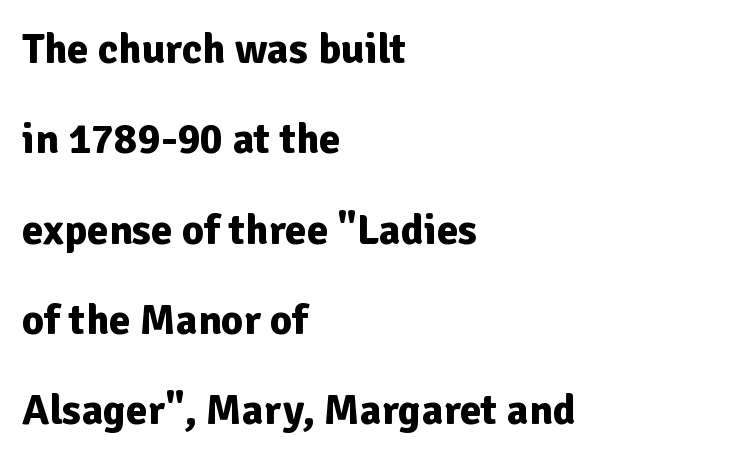
Q: Is the text bold? A: Yes.
Q: Is the text italic (slanted)? A: No, it is upright.
Q: Is the typeface a serif or a sans-serif typeface? A: Sans-serif.
Q: Is the text underlined? A: No.
Q: How is the paragraph aligned? A: Left-aligned.
Q: Is the spacing between letters normal or unusually wide? A: Normal.
Q: Is the spacing between lines tight, normal or loose? A: Loose.
Q: Width (condensed, normal, or wide)? A: Normal.
Q: Stroke contrast? A: Low.
Q: x-height? A: Medium.
Q: Monospaced? A: No.
